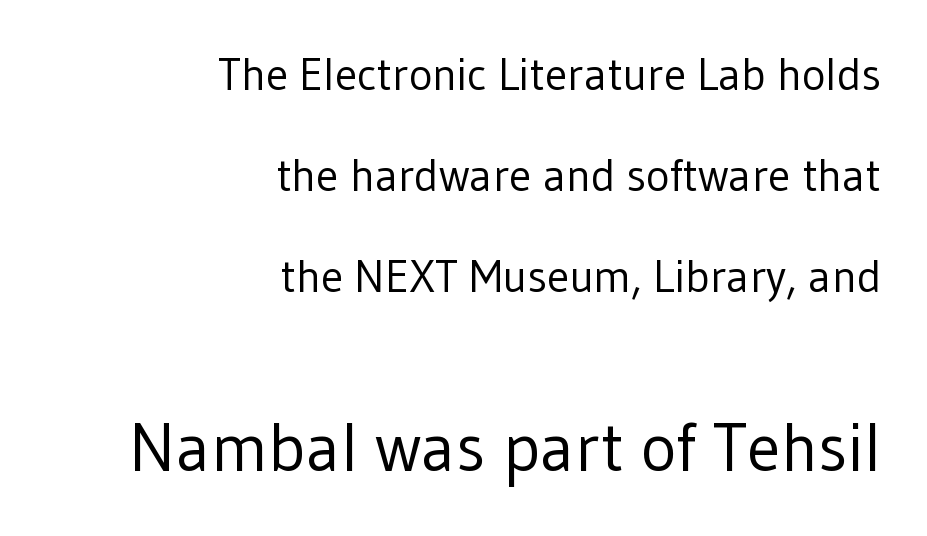
Q: Is the text bold? A: No.
Q: Is the text italic (slanted)? A: No, it is upright.
Q: Is the typeface a serif or a sans-serif typeface? A: Sans-serif.
Q: Is the text underlined? A: No.
Q: How is the paragraph aligned? A: Right-aligned.
Q: Is the spacing between letters normal or unusually wide? A: Normal.
Q: Is the spacing between lines tight, normal or loose? A: Loose.
Q: Which block of text is set in a larger size, the first (top) or the second (bottom)? A: The second (bottom) one.
Q: Width (condensed, normal, or wide)? A: Normal.
Q: Stroke contrast? A: Low.
Q: x-height? A: Medium.
Q: Monospaced? A: No.
